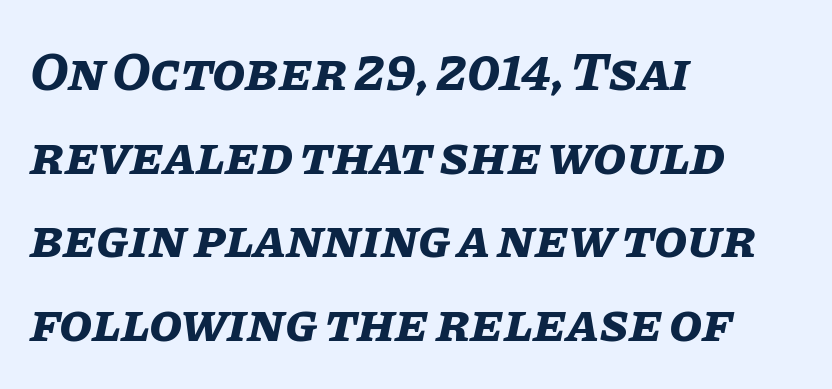
Q: Is the text bold? A: Yes.
Q: Is the text italic (slanted)? A: Yes, it leans right by about 11 degrees.
Q: Is the text underlined? A: No.
Q: How is the paragraph aligned? A: Left-aligned.
Q: Is the spacing between letters normal or unusually wide? A: Normal.
Q: Is the spacing between lines tight, normal or loose? A: Normal.
Q: Width (condensed, normal, or wide)? A: Normal.
Q: Stroke contrast? A: Low.
Q: x-height? A: Large.
Q: Monospaced? A: No.
